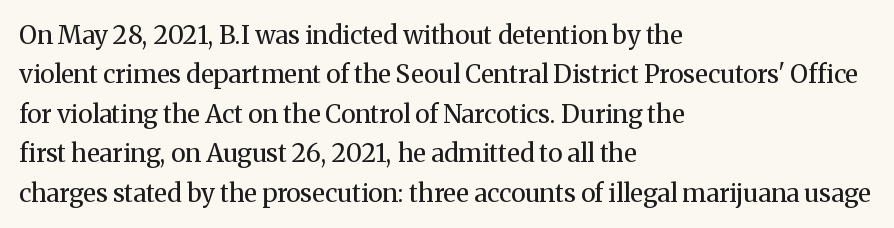
{"italic": "no", "bold": "no", "underline": "no", "align": "left", "line_spacing": "normal", "line_spacing_ratio": 1.58, "letter_spacing": "normal", "letter_spacing_em": 0.0, "glyph_px": 25}
